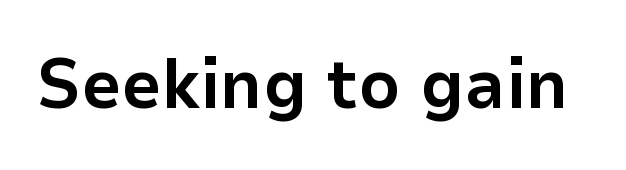
{"serif": "no", "italic": "no", "bold": "yes", "weight": "bold", "width": "normal", "stroke_contrast": "low", "x_height": "medium", "monospaced": "no", "underline": "no", "letter_spacing": "normal", "letter_spacing_em": 0.0, "glyph_px": 71}
